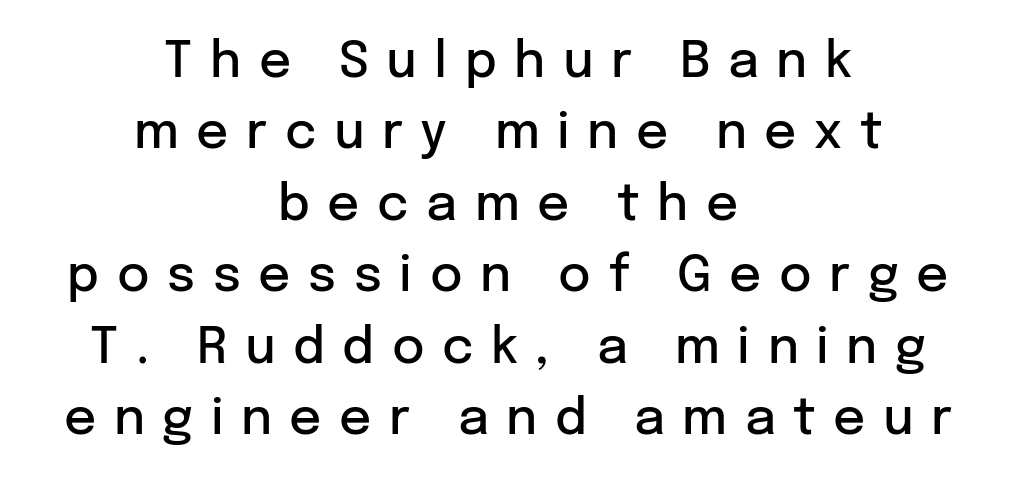
Q: Is the text bold? A: Semi-bold.
Q: Is the text italic (slanted)? A: No, it is upright.
Q: Is the typeface a serif or a sans-serif typeface? A: Sans-serif.
Q: Is the text underlined? A: No.
Q: How is the paragraph aligned? A: Centered.
Q: Is the spacing between letters normal or unusually wide? A: Unusually wide.
Q: Is the spacing between lines tight, normal or loose? A: Normal.
Q: Width (condensed, normal, or wide)? A: Normal.
Q: Stroke contrast? A: Low.
Q: x-height? A: Medium.
Q: Monospaced? A: No.
